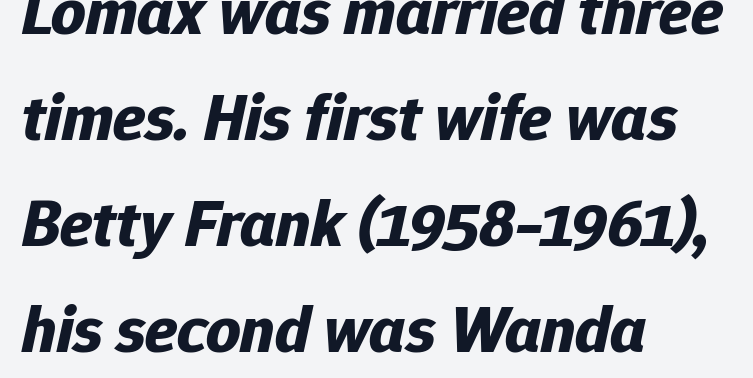
{"italic": "yes", "lean": "right", "slant_degrees": 12, "bold": "yes", "weight": "bold", "width": "normal", "stroke_contrast": "low", "x_height": "medium", "monospaced": "no", "underline": "no", "align": "left", "line_spacing": "normal", "line_spacing_ratio": 1.58, "letter_spacing": "normal", "letter_spacing_em": 0.0, "glyph_px": 67}
